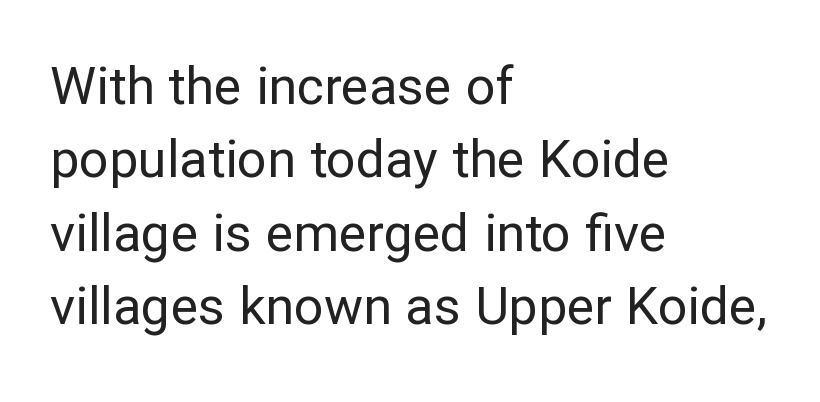
It's the straight-up-and-down kind of type. Stems and bowls with no extra thickness — not bold. You could call the tracking neutral — neither tight nor loose. Look at the bottom of the vertical strokes: they stop flat, with no serifs. This sample is left-justified, so line endings fall wherever the words run out.
